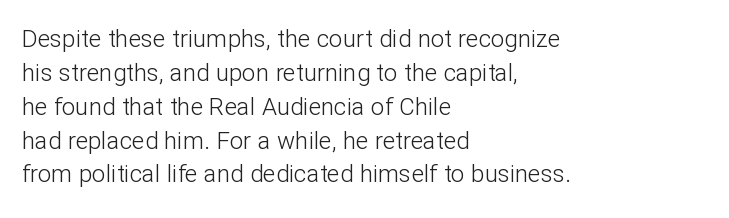
Decoration check: the copy has no underline. Teacher's note: observe the even left margin — that is flush-left alignment. Interline gaps are of average width in this sample. No chunkiness to these letters — they're not bold. These lines were composed using upright roman letters.
